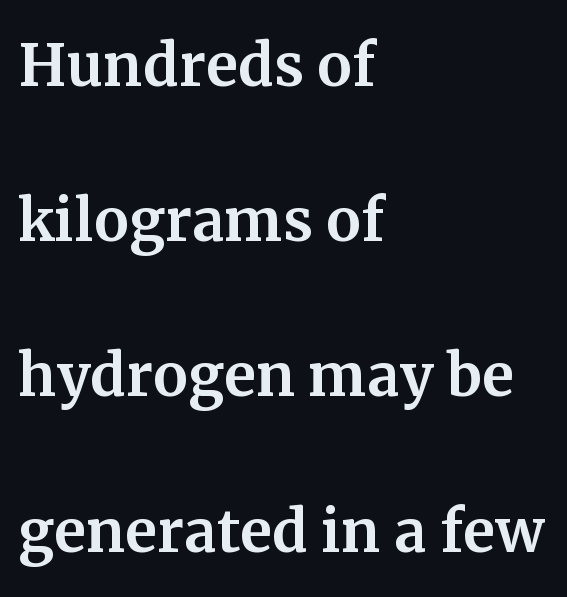
The image shows 78 px serif type, upright; set left-aligned, loose line spacing (1.99x), normal letter spacing, not underlined; medium stroke contrast and a medium x-height.
